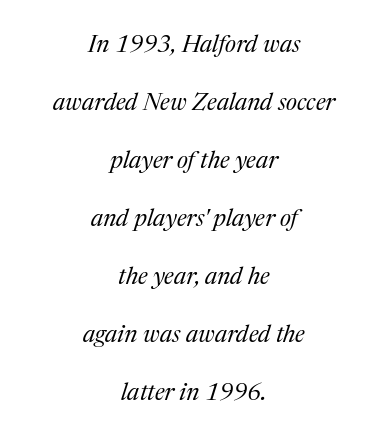
The image shows 24 px text type, italic (leaning right); set centered, loose line spacing (2.42x), normal letter spacing, not underlined.
